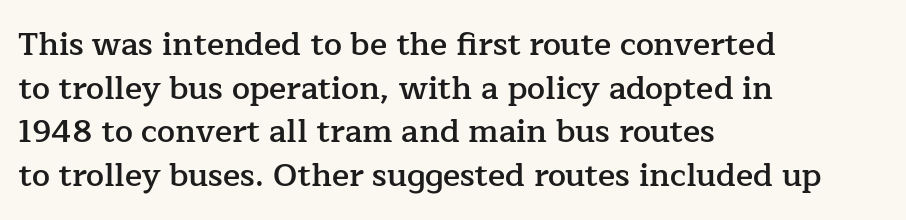
The image shows 32 px semibold serif type, upright; set left-aligned, normal line spacing (1.36x), normal letter spacing, not underlined; low stroke contrast and a medium x-height.
